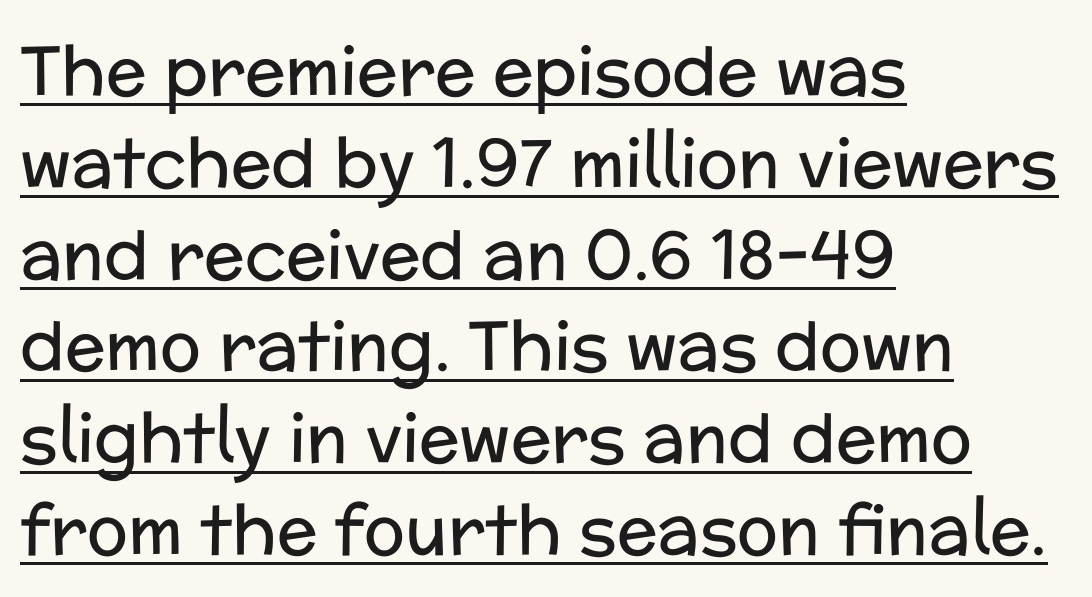
Q: Is the text bold? A: No.
Q: Is the text italic (slanted)? A: No, it is upright.
Q: Is the typeface a serif or a sans-serif typeface? A: Sans-serif.
Q: Is the text underlined? A: Yes.
Q: How is the paragraph aligned? A: Left-aligned.
Q: Is the spacing between letters normal or unusually wide? A: Normal.
Q: Is the spacing between lines tight, normal or loose? A: Normal.
Q: Width (condensed, normal, or wide)? A: Normal.
Q: Stroke contrast? A: Low.
Q: x-height? A: Medium.
Q: Monospaced? A: No.
